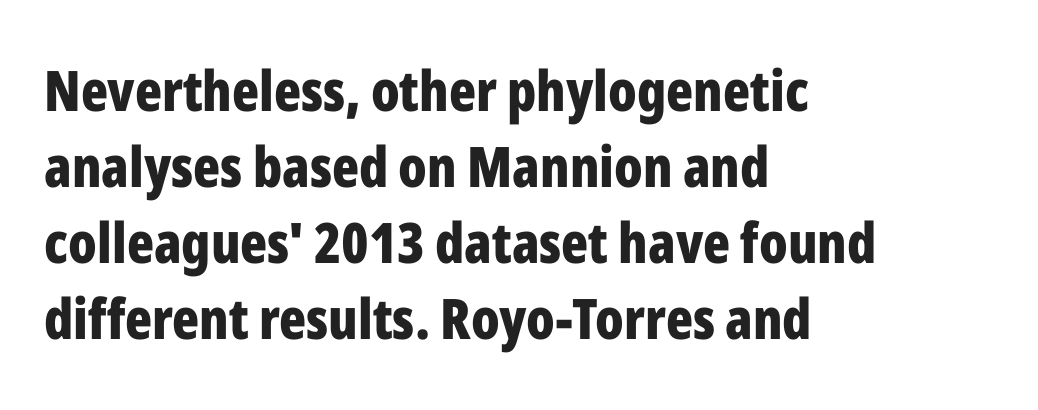
This rendering features lettering with no underline. The rendering keeps characters at their native spacing. The text was rendered using a sans face with plain stroke endings. This block has exactly the height ordinary leading produces. Think of a printed novel: that variable character pitch is what you see here. It's the straight-up-and-down kind of type.
